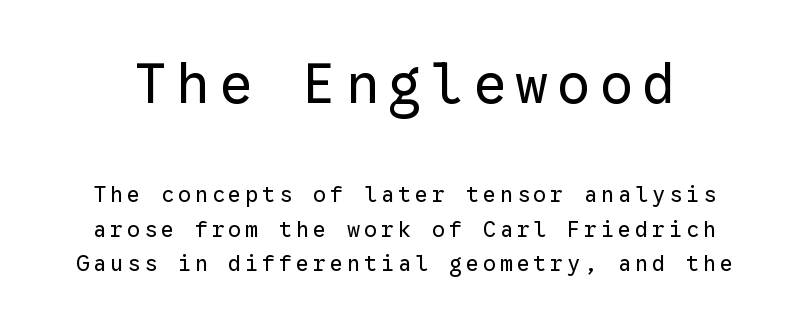
Q: Is the text bold? A: No.
Q: Is the text italic (slanted)? A: No, it is upright.
Q: Is the typeface a serif or a sans-serif typeface? A: Sans-serif.
Q: Is the text underlined? A: No.
Q: Is the spacing between lines tight, normal or loose? A: Normal.
Q: Which block of text is set in a larger size, the first (top) or the second (bottom)? A: The first (top) one.
Q: Width (condensed, normal, or wide)? A: Normal.
Q: Stroke contrast? A: Low.
Q: x-height? A: Medium.
Q: Monospaced? A: Yes.
